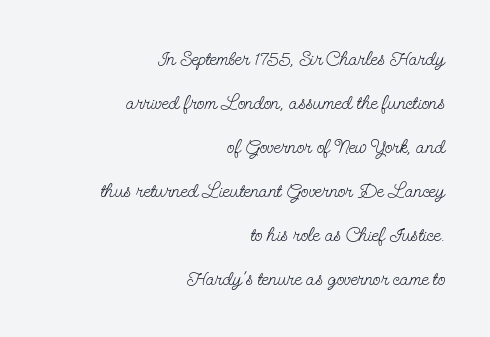
The image shows 20 px text type; set right-aligned, loose line spacing (2.2x), normal letter spacing, not underlined.
